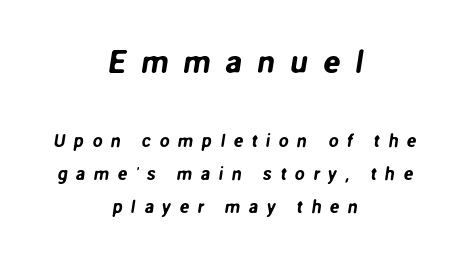
Compared with typical body copy, the letter spacing here is much looser. This sample is center-justified, so both line endings float freely. Unmarked baselines from the first word to the last. Serif or sans? Sans — the stroke terminals are bare.
